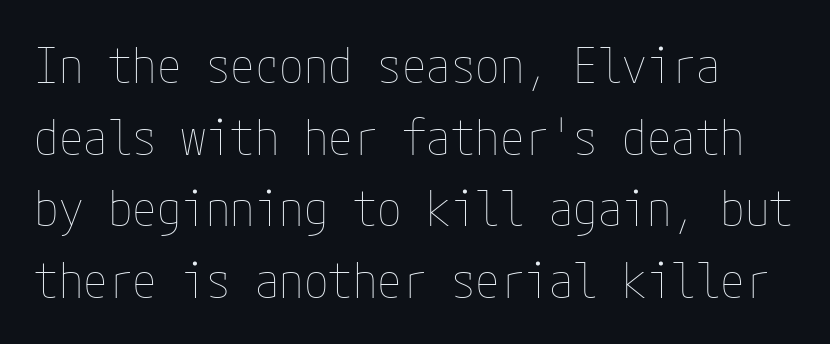
The image shows 49 px thin, condensed type, upright; set normal line spacing (1.46x), normal letter spacing, not underlined; low stroke contrast and a medium x-height.
